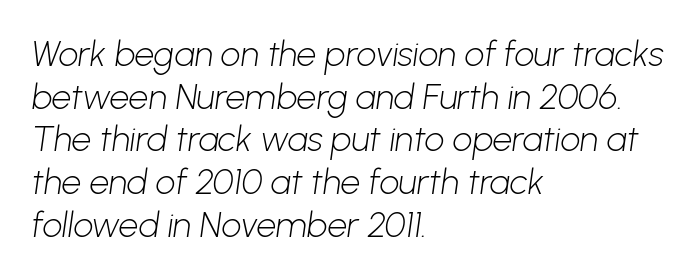
The image shows 35 px light sans-serif type; set left-aligned, line spacing 1.22x, normal letter spacing, not underlined; low stroke contrast and a medium x-height.
